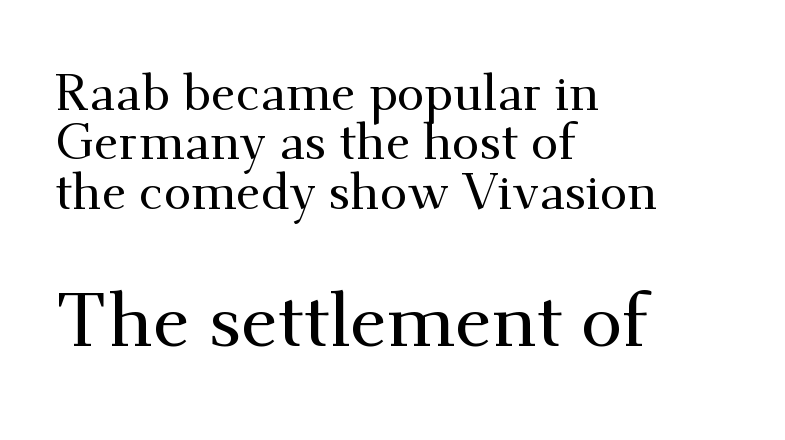
{"serif": "yes", "italic": "no", "width": "normal", "stroke_contrast": "medium", "x_height": "small", "monospaced": "no", "underline": "no", "align": "left", "line_spacing": "tight", "line_spacing_ratio": 0.99, "letter_spacing": "normal", "letter_spacing_em": 0.0, "larger_block": "second", "size_ratio": 1.5, "glyph_px": 75}
